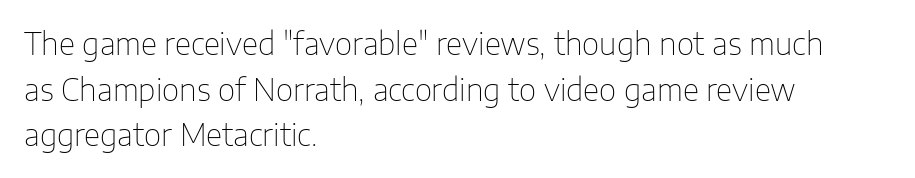
How would I describe the line gaps? Plain and ordinary. The strokes are not fattened; the text isn't bold. Characters remain perfectly vertical along every line. Are there feet on the stems? There aren't — it's a sans. The passage shown is not underscored anywhere. How are the letters spaced? Ordinarily, with no added tracking.
